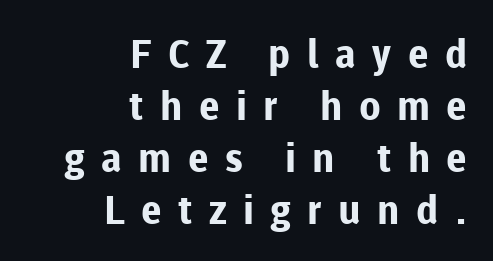
The image shows 40 px bold sans-serif type, upright; set right-aligned, normal line spacing (1.3x), unusually wide letter spacing (+0.41 em), not underlined; low stroke contrast and a medium x-height.
